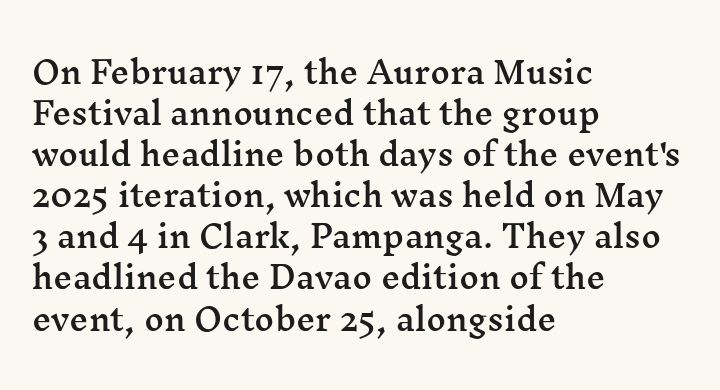
{"serif": "yes", "italic": "no", "width": "wide", "stroke_contrast": "medium", "x_height": "medium", "monospaced": "no", "underline": "no", "align": "left", "line_spacing": "normal", "line_spacing_ratio": 1.37, "letter_spacing": "normal", "letter_spacing_em": 0.0, "glyph_px": 30}
